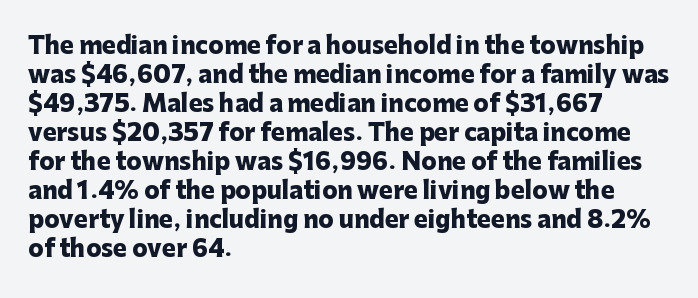
The typography opts for an upright posture over an oblique one. What weight is shown? A full bold with thick strokes. How would I describe the line gaps? Plain and ordinary. Each line starts at the same left margin while the right side varies.
